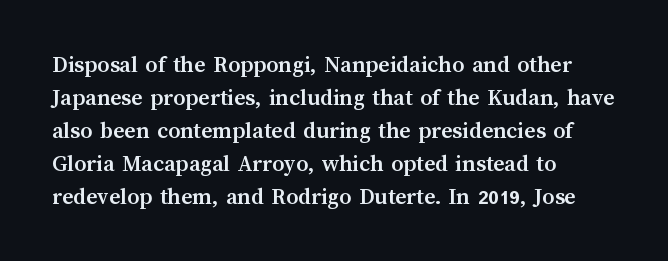
Q: Is the text bold? A: Yes.
Q: Is the text italic (slanted)? A: No, it is upright.
Q: Is the text underlined? A: No.
Q: How is the paragraph aligned? A: Left-aligned.
Q: Is the spacing between letters normal or unusually wide? A: Normal.
Q: Is the spacing between lines tight, normal or loose? A: Normal.
